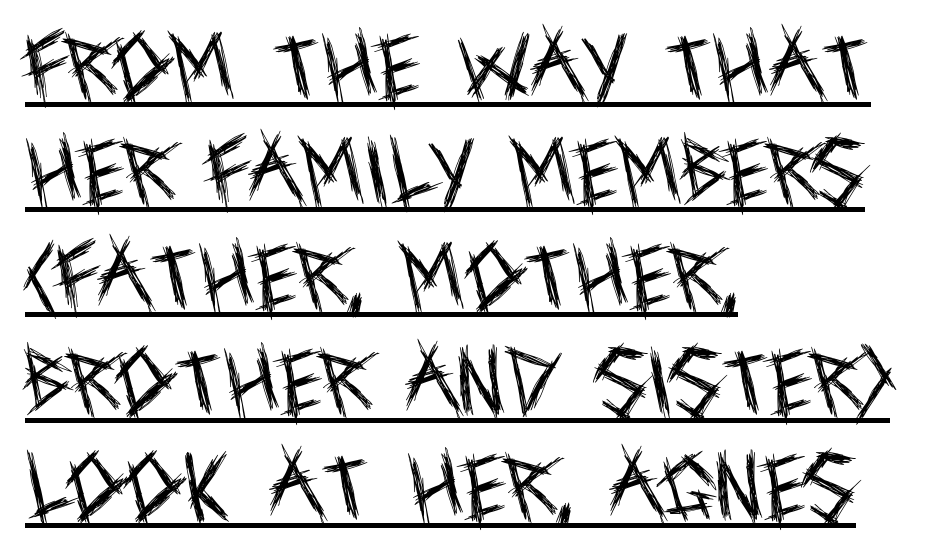
Q: Is the text bold? A: No.
Q: Is the text italic (slanted)? A: No, it is upright.
Q: Is the typeface a serif or a sans-serif typeface? A: Sans-serif.
Q: Is the text underlined? A: Yes.
Q: How is the paragraph aligned? A: Left-aligned.
Q: Is the spacing between letters normal or unusually wide? A: Normal.
Q: Is the spacing between lines tight, normal or loose? A: Normal.
Q: Width (condensed, normal, or wide)? A: Condensed.
Q: x-height? A: Large.
Q: Monospaced? A: No.
